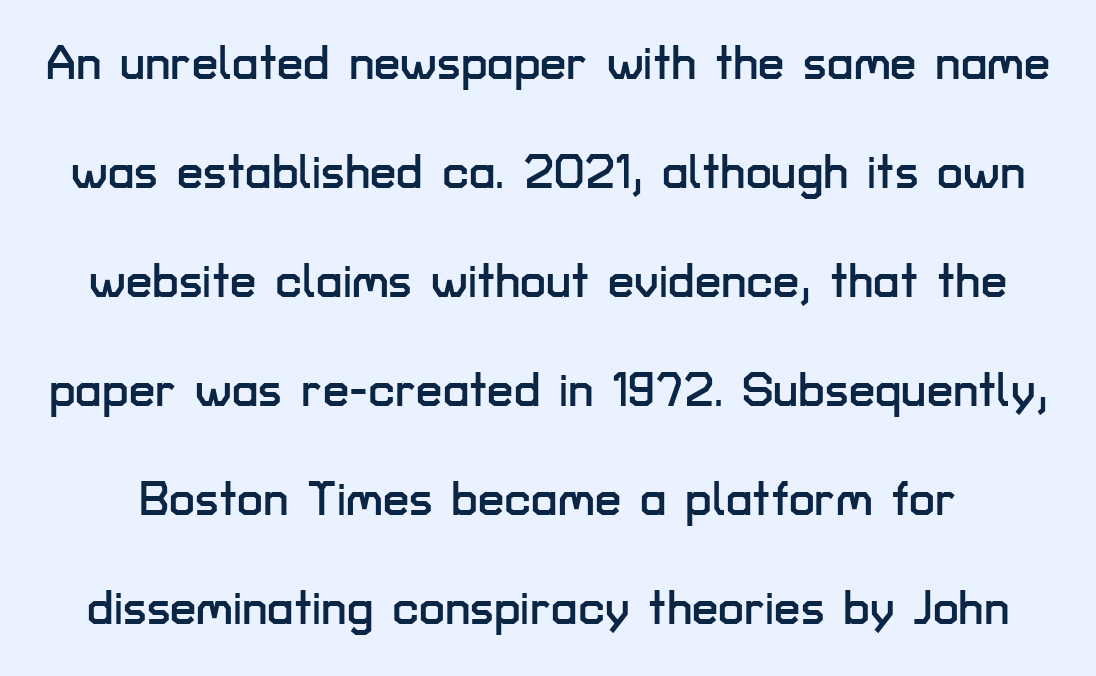
The specimen reads as upright at a glance. Descender tails drop into unmarked territory. Is the letter spacing exaggerated? No — it looks like the ordinary default. Quick note: interline space is abundant.
